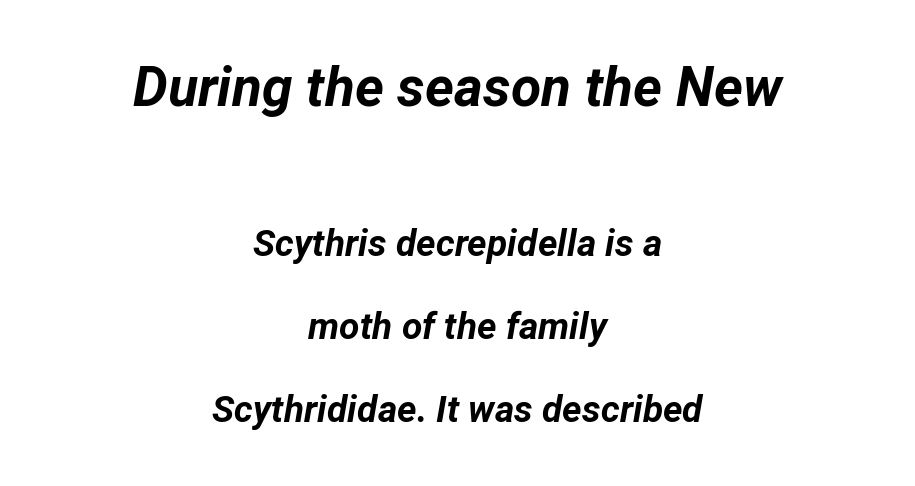
Q: Is the text bold? A: Yes.
Q: Is the text italic (slanted)? A: Yes, it leans right by about 12 degrees.
Q: Is the text underlined? A: No.
Q: How is the paragraph aligned? A: Centered.
Q: Is the spacing between letters normal or unusually wide? A: Normal.
Q: Is the spacing between lines tight, normal or loose? A: Loose.
Q: Which block of text is set in a larger size, the first (top) or the second (bottom)? A: The first (top) one.
Q: Width (condensed, normal, or wide)? A: Normal.
Q: Stroke contrast? A: Low.
Q: x-height? A: Medium.
Q: Monospaced? A: No.
